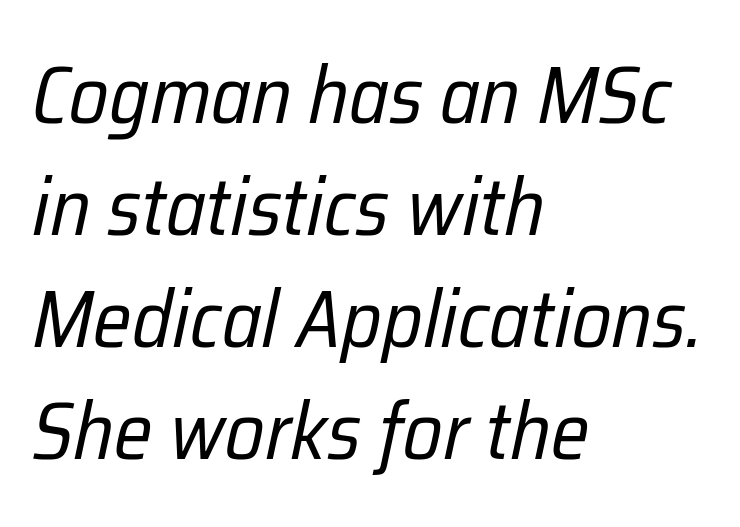
The image shows 80 px regular-weight, condensed type, italic (leaning right); set left-aligned, normal line spacing (1.4x), normal letter spacing, not underlined; low stroke contrast and a medium x-height.
